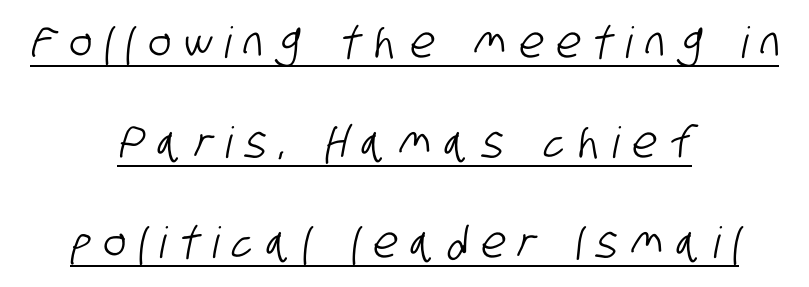
The image shows 43 px condensed sans-serif type; set centered, loose line spacing (2.33x), unusually wide letter spacing (+0.31 em), underlined; low stroke contrast and a large x-height.
